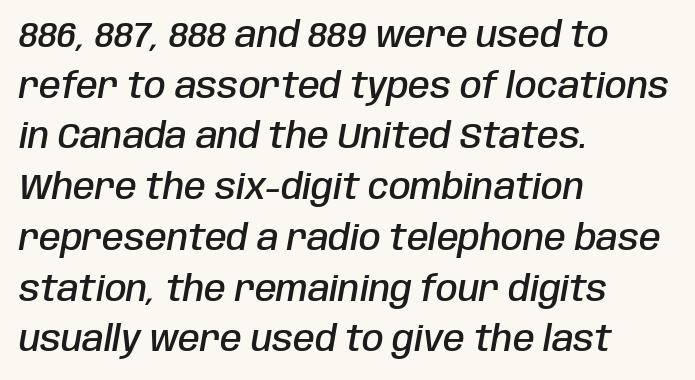
The image shows 35 px semibold, condensed type, italic (leaning right); set left-aligned, normal line spacing (1.45x), normal letter spacing, not underlined; low stroke contrast and a large x-height.
